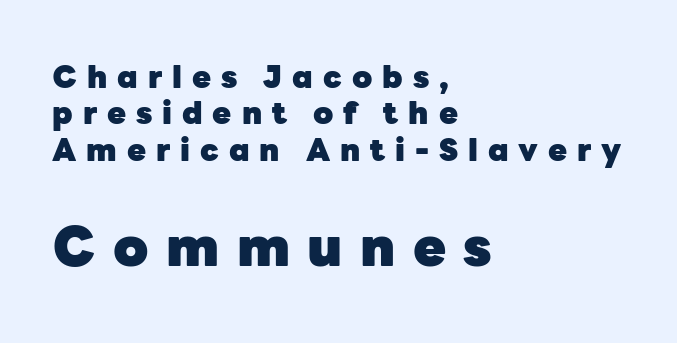
Q: Is the text bold? A: Yes.
Q: Is the text italic (slanted)? A: No, it is upright.
Q: Is the typeface a serif or a sans-serif typeface? A: Sans-serif.
Q: Is the text underlined? A: No.
Q: How is the paragraph aligned? A: Left-aligned.
Q: Is the spacing between letters normal or unusually wide? A: Unusually wide.
Q: Which block of text is set in a larger size, the first (top) or the second (bottom)? A: The second (bottom) one.
Q: Width (condensed, normal, or wide)? A: Normal.
Q: Stroke contrast? A: Low.
Q: x-height? A: Medium.
Q: Monospaced? A: No.
